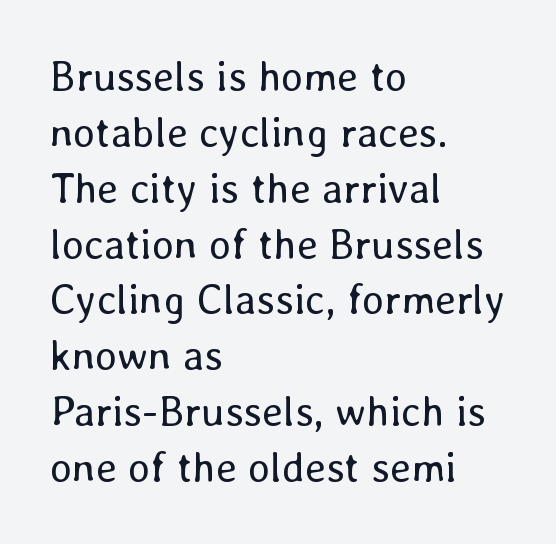
The image shows 42 px regular-weight type, upright; set left-aligned, normal line spacing (1.33x), normal letter spacing, not underlined; low stroke contrast and a medium x-height.
